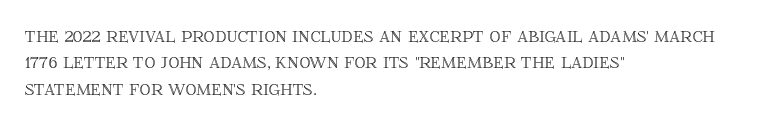
The image shows 22 px text type, upright; set left-aligned, line spacing 1.2x, normal letter spacing, not underlined.
